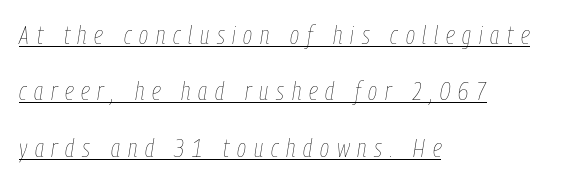
{"italic": "yes", "lean": "right", "slant_degrees": 9, "bold": "no", "underline": "yes", "align": "left", "line_spacing": "loose", "line_spacing_ratio": 2.26, "letter_spacing": "wide", "letter_spacing_em": 0.31, "glyph_px": 25}
